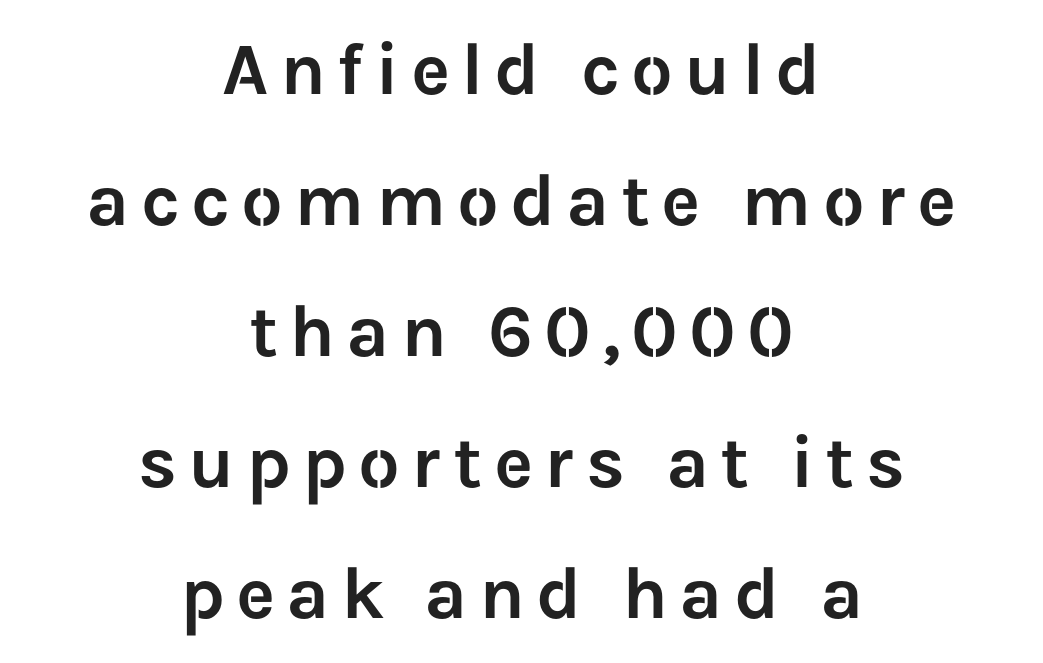
The image shows 74 px sans-serif type, upright; set centered, line spacing 1.77x, not underlined; low stroke contrast and a medium x-height.
